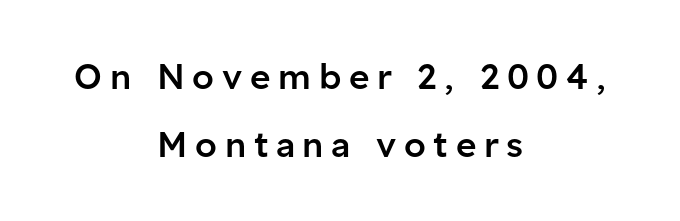
{"serif": "no", "italic": "no", "bold": "semi", "weight": "semibold", "width": "normal", "stroke_contrast": "low", "x_height": "medium", "monospaced": "no", "underline": "no", "align": "center", "line_spacing": "loose", "line_spacing_ratio": 1.95, "letter_spacing": "wide", "letter_spacing_em": 0.22, "glyph_px": 35}
